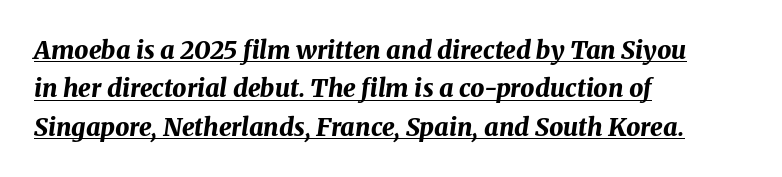
Evenly set lines give the paragraph a standard silhouette. You can tell it's italic because the verticals aren't actually vertical. The type is set solid horizontally, with unmodified tracking. Typesetter's note: full bold, strokes at maximum text heaviness. This rendering uses left alignment, leaving the right contour irregular.
